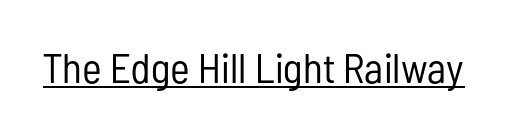
{"serif": "no", "italic": "no", "bold": "no", "weight": "regular", "width": "condensed", "stroke_contrast": "low", "x_height": "medium", "monospaced": "no", "underline": "yes", "letter_spacing": "normal", "letter_spacing_em": 0.0, "glyph_px": 42}
